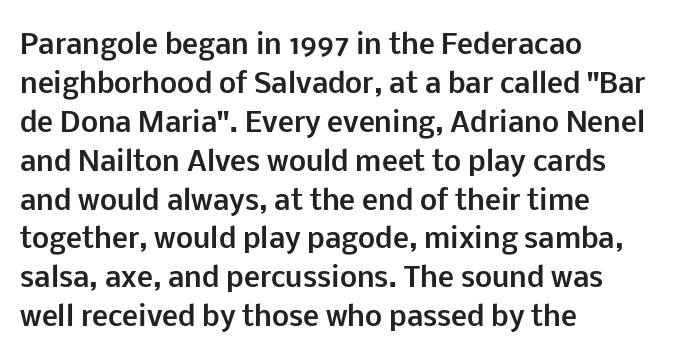
Q: Is the text bold? A: Yes.
Q: Is the text italic (slanted)? A: No, it is upright.
Q: Is the text underlined? A: No.
Q: How is the paragraph aligned? A: Left-aligned.
Q: Is the spacing between letters normal or unusually wide? A: Normal.
Q: Is the spacing between lines tight, normal or loose? A: Normal.
